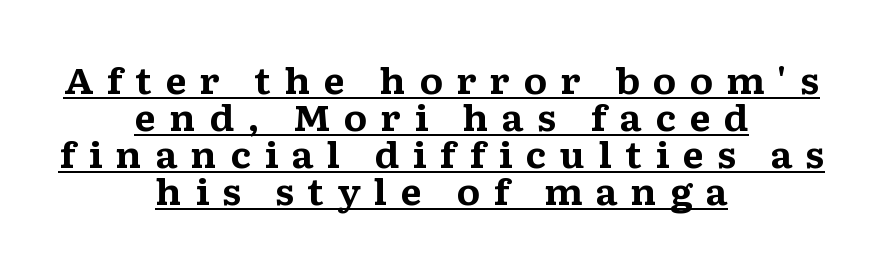
The image shows 35 px bold, wide serif type, upright; set centered, tight line spacing (1.06x), unusually wide letter spacing (+0.37 em), underlined; medium stroke contrast and a medium x-height.
